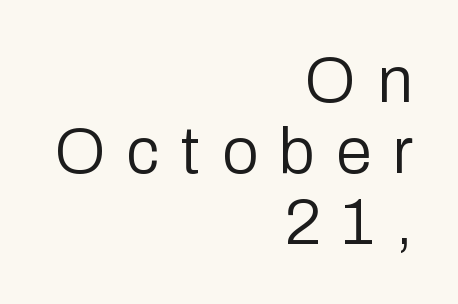
The image shows 64 px regular-weight sans-serif type, upright; set right-aligned, tight line spacing (1.11x), unusually wide letter spacing (+0.34 em), not underlined; low stroke contrast and a medium x-height.
